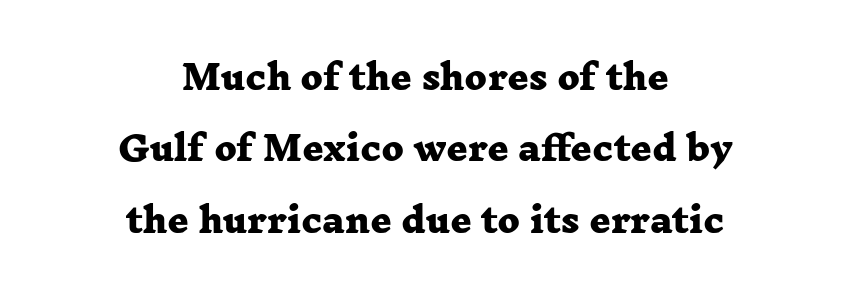
{"serif": "yes", "bold": "yes", "weight": "heavy", "width": "wide", "stroke_contrast": "low", "x_height": "medium", "monospaced": "no", "underline": "no", "align": "center", "line_spacing": "loose", "line_spacing_ratio": 2.16, "letter_spacing": "normal", "letter_spacing_em": 0.0, "glyph_px": 33}
